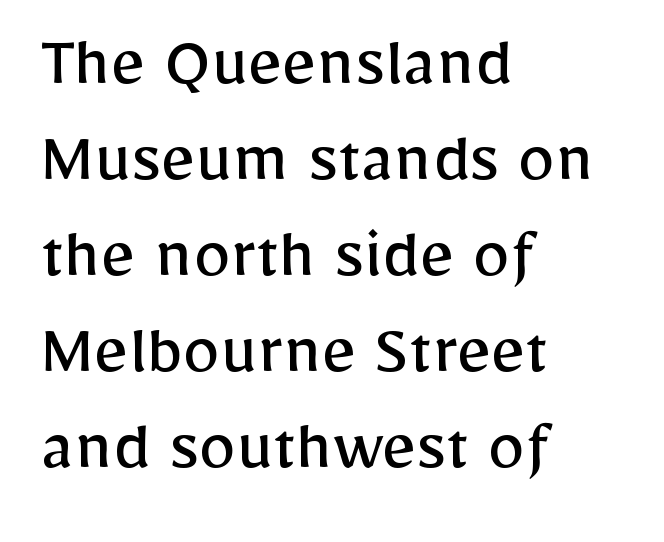
The image shows 75 px regular-weight sans-serif type, upright; set left-aligned, normal line spacing (1.28x), normal letter spacing, not underlined; low stroke contrast and a medium x-height.
